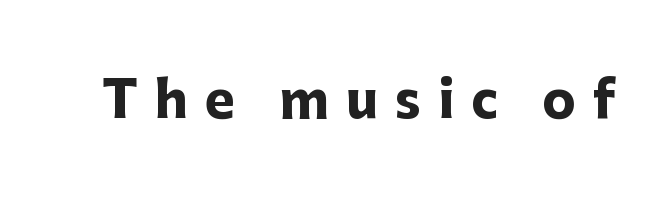
{"serif": "no", "italic": "no", "bold": "yes", "weight": "heavy", "width": "normal", "stroke_contrast": "low", "x_height": "medium", "monospaced": "no", "underline": "no", "letter_spacing": "wide", "letter_spacing_em": 0.34, "glyph_px": 50}
